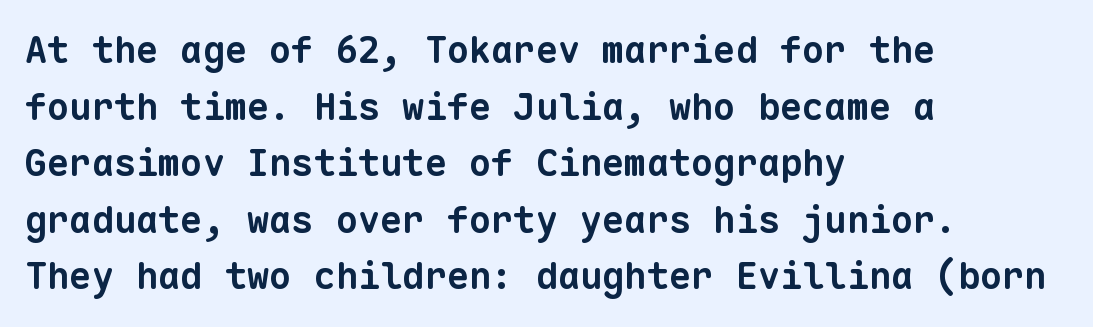
{"serif": "no", "bold": "yes", "weight": "bold", "width": "normal", "stroke_contrast": "low", "x_height": "medium", "monospaced": "yes", "underline": "no", "align": "left", "line_spacing": "normal", "line_spacing_ratio": 1.53, "letter_spacing": "normal", "letter_spacing_em": 0.0, "glyph_px": 37}
